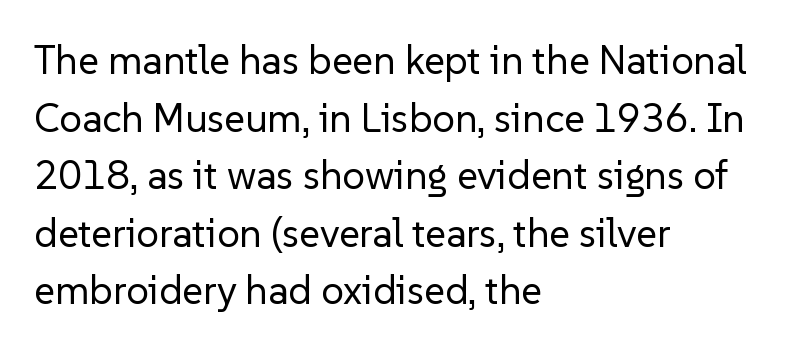
There is no visible air inserted between adjacent glyphs. This sample is left-justified, so line endings fall wherever the words run out. Unlike a traditional serif, this face leaves its strokes unadorned. Words float on clear page, feet unadorned. The letters advance in unequal steps, a hallmark of proportional type.
